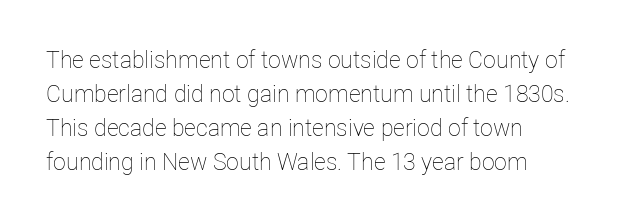
Q: Is the text bold? A: No.
Q: Is the text italic (slanted)? A: No, it is upright.
Q: Is the text underlined? A: No.
Q: How is the paragraph aligned? A: Left-aligned.
Q: Is the spacing between letters normal or unusually wide? A: Normal.
Q: Is the spacing between lines tight, normal or loose? A: Normal.
